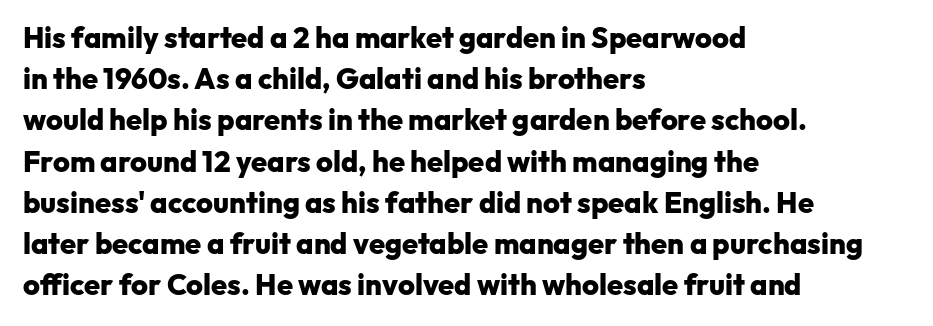
The image shows 29 px heavy sans-serif type, upright; set left-aligned, normal line spacing (1.42x), normal letter spacing, not underlined; low stroke contrast and a medium x-height.
